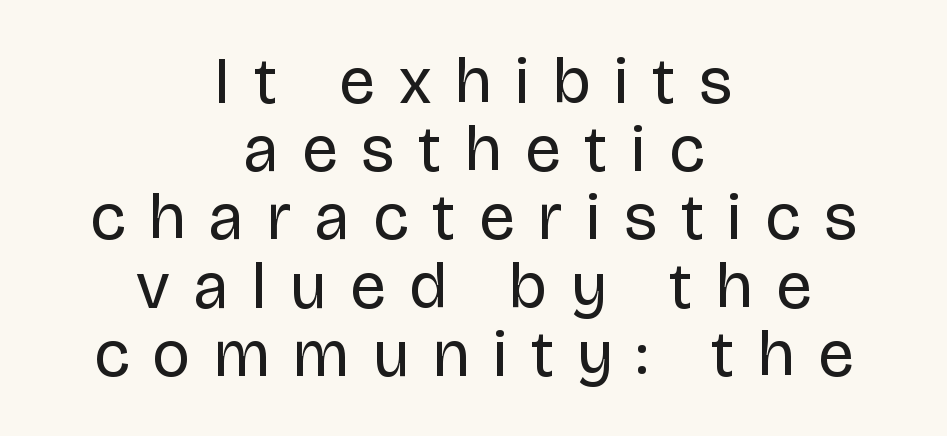
Q: Is the text bold? A: No.
Q: Is the text italic (slanted)? A: No, it is upright.
Q: Is the typeface a serif or a sans-serif typeface? A: Sans-serif.
Q: Is the text underlined? A: No.
Q: How is the paragraph aligned? A: Centered.
Q: Is the spacing between letters normal or unusually wide? A: Unusually wide.
Q: Is the spacing between lines tight, normal or loose? A: Tight.
Q: Width (condensed, normal, or wide)? A: Normal.
Q: Stroke contrast? A: Low.
Q: x-height? A: Large.
Q: Monospaced? A: No.
